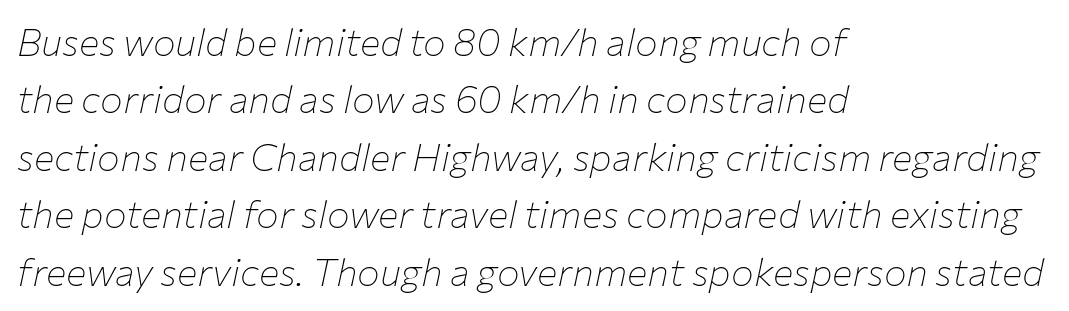
Quick note: italic. Honestly, the row spacing looks completely unremarkable. The zone under the glyphs is completely vacant. The setting favours the left margin, as ordinary paragraphs usually do. The letterforms sit at book weight or below.
